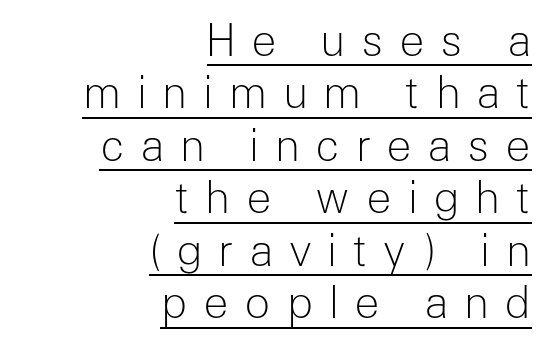
Compared with typical body copy, the letter spacing here is much looser. The weight tops out at a normal text grade. A typesetter would call this proportional, since set widths differ per character. Notice how the stems are strictly vertical — no italics here.
